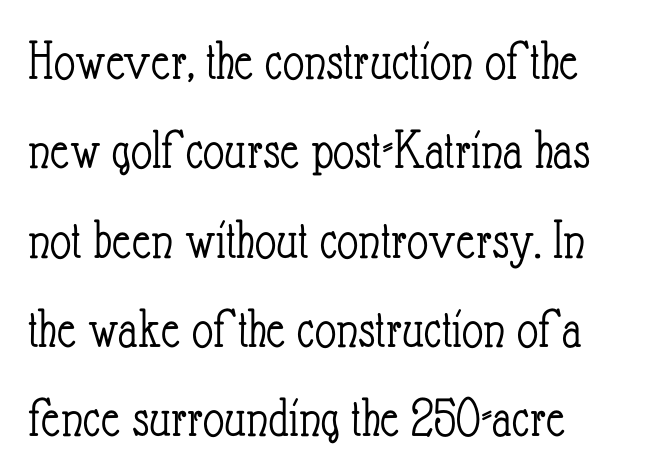
Every character sits straight up, as roman type does. The letters sit at their default tracking, neither squeezed nor spread. Vertical spacing — default. This is not heavy type; no bold has been used. These lines are rendered in a variable-pitch font. Check the space under the baseline: it is left empty.
